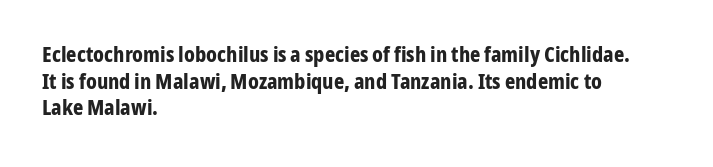
Q: Is the text bold? A: Yes.
Q: Is the text italic (slanted)? A: No, it is upright.
Q: Is the text underlined? A: No.
Q: How is the paragraph aligned? A: Left-aligned.
Q: Is the spacing between letters normal or unusually wide? A: Normal.
